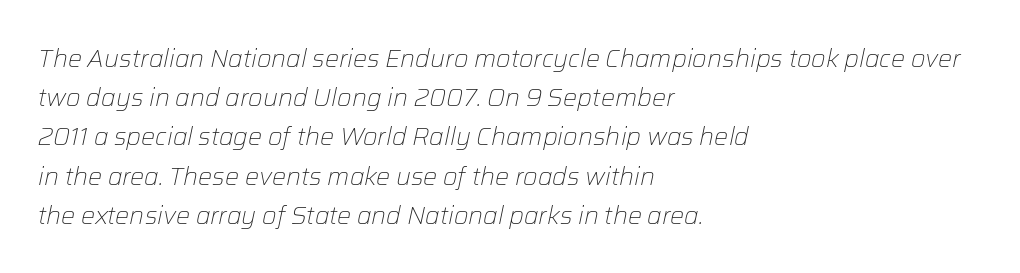
{"italic": "yes", "lean": "right", "slant_degrees": 12, "bold": "no", "underline": "no", "align": "left", "line_spacing": "normal", "line_spacing_ratio": 1.57, "letter_spacing": "normal", "letter_spacing_em": 0.0, "glyph_px": 25}
